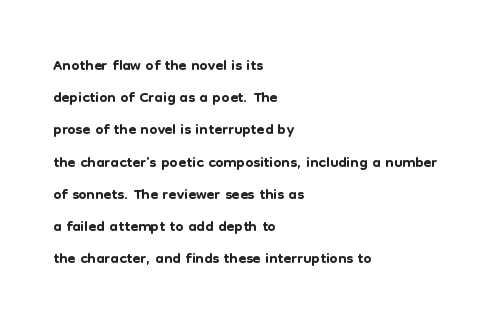
Q: Is the text italic (slanted)? A: No, it is upright.
Q: Is the text underlined? A: No.
Q: How is the paragraph aligned? A: Left-aligned.
Q: Is the spacing between letters normal or unusually wide? A: Normal.
Q: Is the spacing between lines tight, normal or loose? A: Normal.
